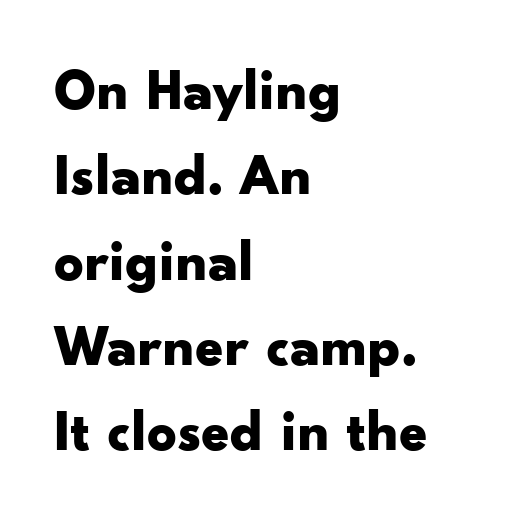
Q: Is the text bold? A: Yes.
Q: Is the text italic (slanted)? A: No, it is upright.
Q: Is the typeface a serif or a sans-serif typeface? A: Sans-serif.
Q: Is the text underlined? A: No.
Q: How is the paragraph aligned? A: Left-aligned.
Q: Is the spacing between letters normal or unusually wide? A: Normal.
Q: Is the spacing between lines tight, normal or loose? A: Normal.
Q: Width (condensed, normal, or wide)? A: Wide.
Q: Stroke contrast? A: Low.
Q: x-height? A: Small.
Q: Monospaced? A: No.
